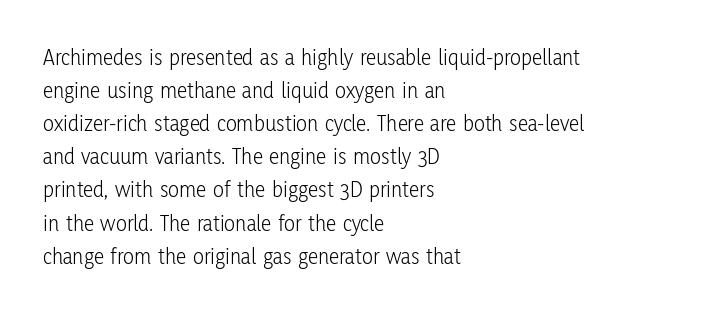
{"italic": "no", "bold": "no", "underline": "no", "align": "left", "line_spacing": "normal", "line_spacing_ratio": 1.44, "letter_spacing": "normal", "letter_spacing_em": 0.0, "glyph_px": 23}
